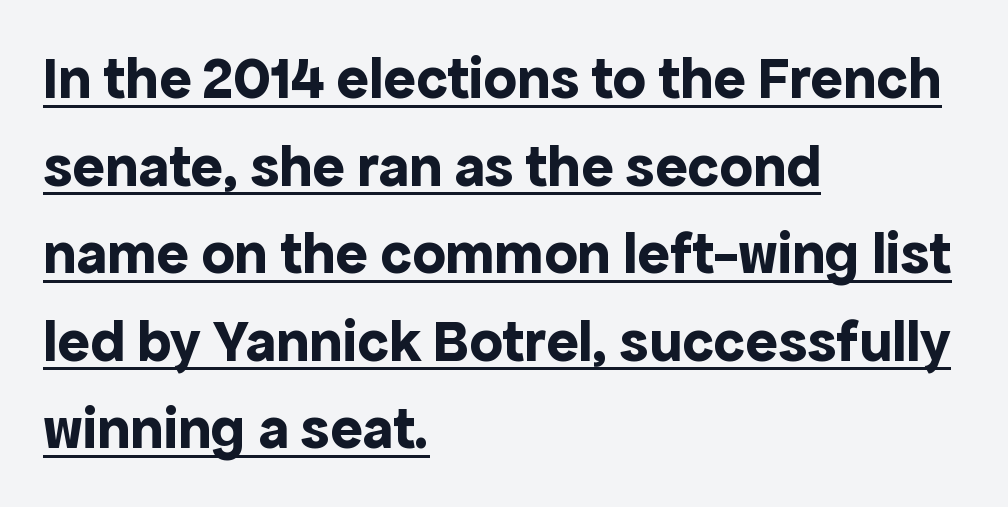
Q: Is the text bold? A: Yes.
Q: Is the text italic (slanted)? A: No, it is upright.
Q: Is the typeface a serif or a sans-serif typeface? A: Sans-serif.
Q: Is the text underlined? A: Yes.
Q: How is the paragraph aligned? A: Left-aligned.
Q: Is the spacing between letters normal or unusually wide? A: Normal.
Q: Is the spacing between lines tight, normal or loose? A: Normal.
Q: Width (condensed, normal, or wide)? A: Normal.
Q: x-height? A: Medium.
Q: Monospaced? A: No.
